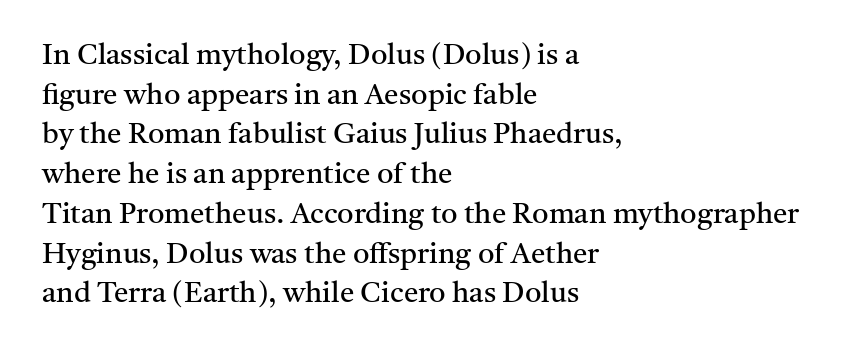
The image shows 29 px regular-weight serif type, upright; set left-aligned, normal line spacing (1.37x), normal letter spacing, not underlined; medium stroke contrast and a medium x-height.
